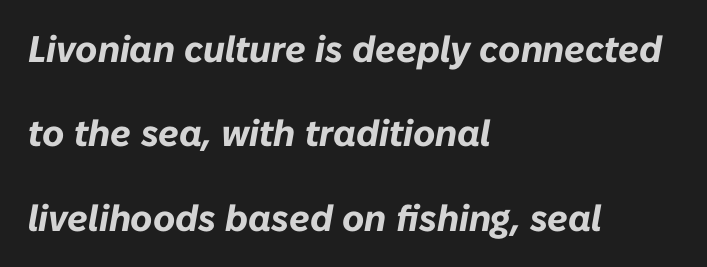
Varying glyph widths throughout — classic text-font behaviour. This rendering leaves character spacing at its baseline value. An italicized treatment has been applied to the whole sample. These lines carry a lot of weight — the face is fully bold.
